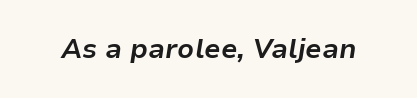
{"italic": "yes", "lean": "right", "slant_degrees": 9, "bold": "yes", "underline": "no", "letter_spacing": "normal", "letter_spacing_em": 0.0, "glyph_px": 27}
